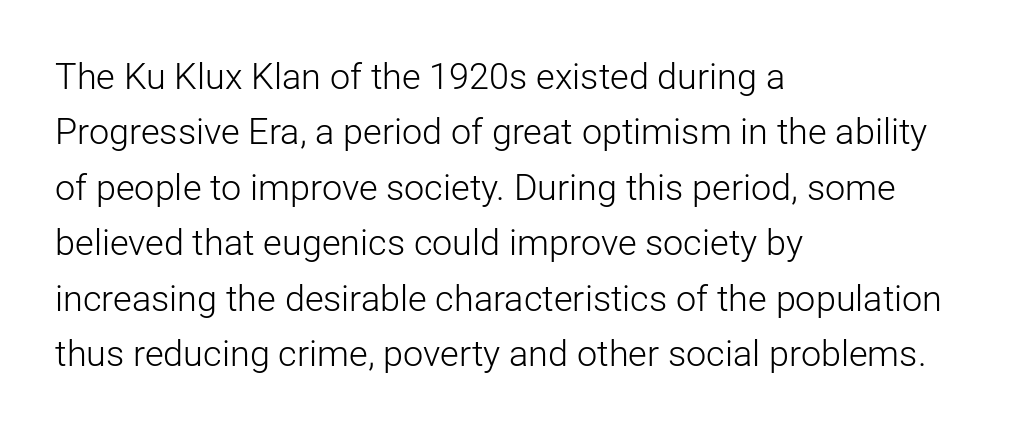
The glyphs are unaccompanied by any horizontal stroke below them. The letters stand straight up with perfectly vertical stems. Short note: letters normally spaced. Alignment: flush left. You could not count columns in this text — the font is proportionally spaced. Typographically, this falls in the sans-serif category.
